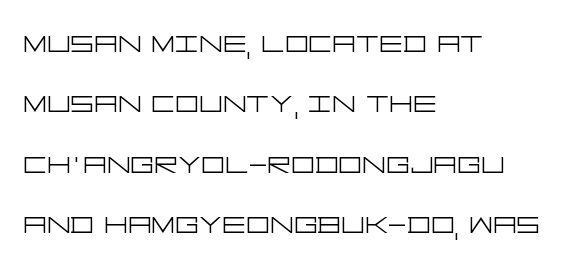
{"serif": "no", "italic": "no", "bold": "no", "weight": "light", "width": "wide", "stroke_contrast": "low", "x_height": "large", "underline": "no", "align": "left", "line_spacing": "normal", "line_spacing_ratio": 1.63, "letter_spacing": "normal", "letter_spacing_em": 0.0, "glyph_px": 37}
